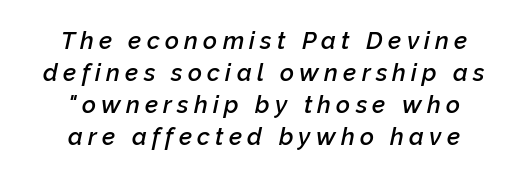
Q: Is the text bold? A: Semi-bold.
Q: Is the text italic (slanted)? A: Yes, it leans right by about 12 degrees.
Q: Is the text underlined? A: No.
Q: How is the paragraph aligned? A: Centered.
Q: Is the spacing between letters normal or unusually wide? A: Unusually wide.
Q: Is the spacing between lines tight, normal or loose? A: Normal.
